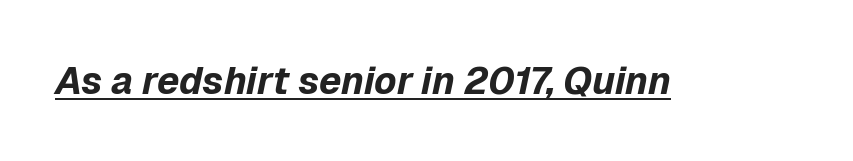
The image shows 38 px bold type, italic (leaning right); set normal letter spacing, underlined; low stroke contrast and a medium x-height.
